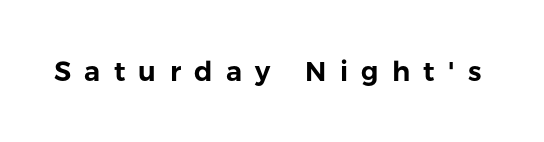
The image shows 27 px text type, upright; set unusually wide letter spacing (+0.49 em), not underlined.
